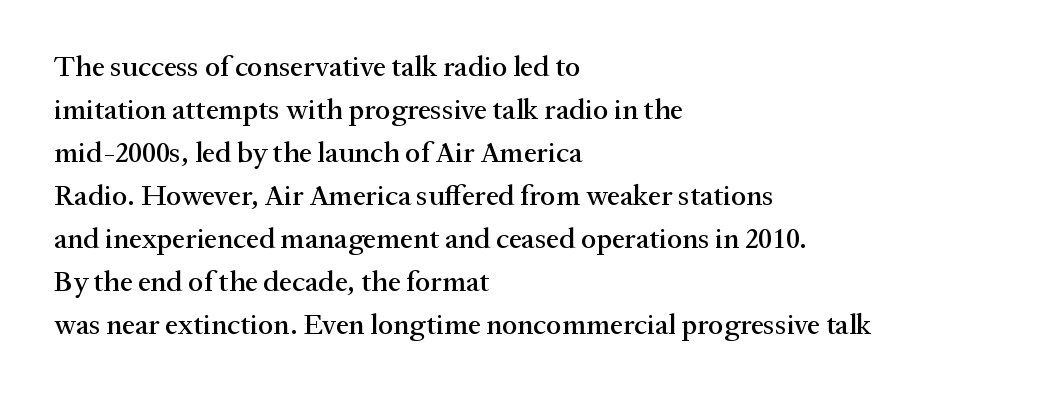
{"serif": "yes", "italic": "no", "width": "normal", "stroke_contrast": "medium", "x_height": "medium", "monospaced": "no", "underline": "no", "align": "left", "line_spacing": "normal", "line_spacing_ratio": 1.48, "letter_spacing": "normal", "letter_spacing_em": 0.0, "glyph_px": 29}
